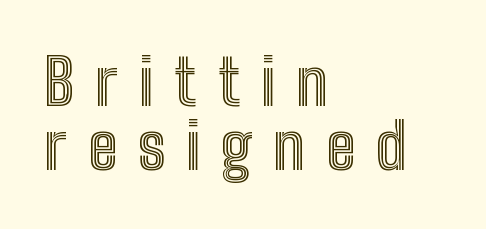
The text block is weighted toward the left margin, trailing off unevenly rightward. It's the straight-up-and-down kind of type. Looks like regular typesetting: each glyph gets only the width it needs. Letters rest on an invisible, unmarked baseline. The letterforms stand isolated, each surrounded by extra space. These lines huddle together more closely than default settings would place them.
